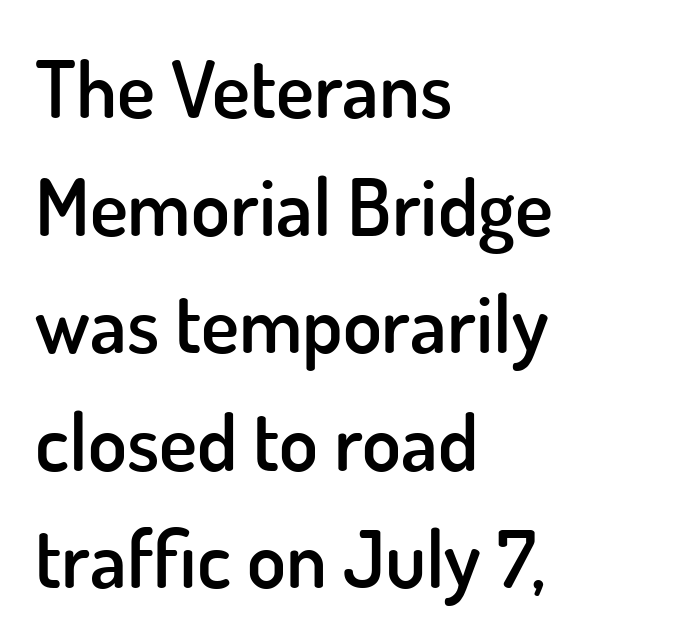
{"serif": "no", "italic": "no", "bold": "semi", "weight": "semibold", "width": "normal", "stroke_contrast": "low", "x_height": "small", "monospaced": "no", "underline": "no", "align": "left", "line_spacing": "normal", "line_spacing_ratio": 1.47, "letter_spacing": "normal", "letter_spacing_em": 0.0, "glyph_px": 80}
